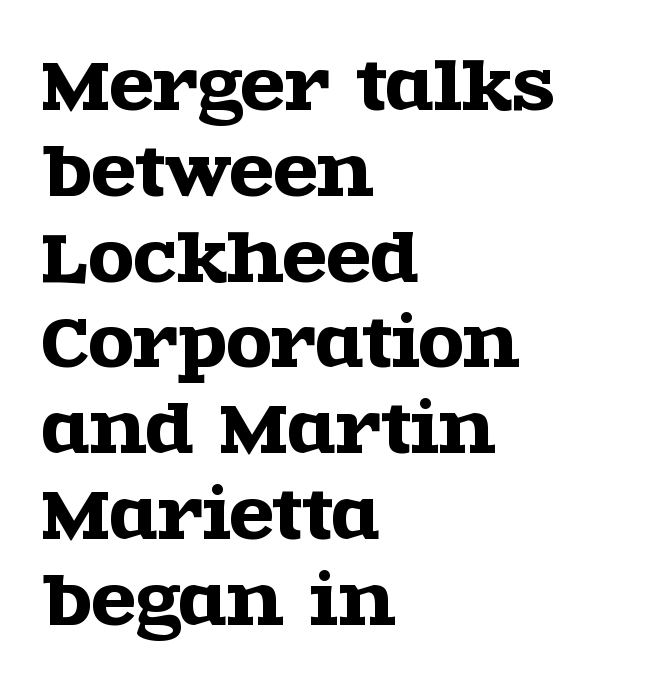
The image shows 65 px wide serif type, upright; set left-aligned, normal line spacing (1.32x), normal letter spacing, not underlined; a large x-height.
